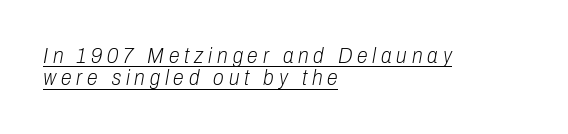
The image shows 22 px text type, italic (leaning right); set left-aligned, tight line spacing (1.02x), unusually wide letter spacing (+0.22 em), underlined.
